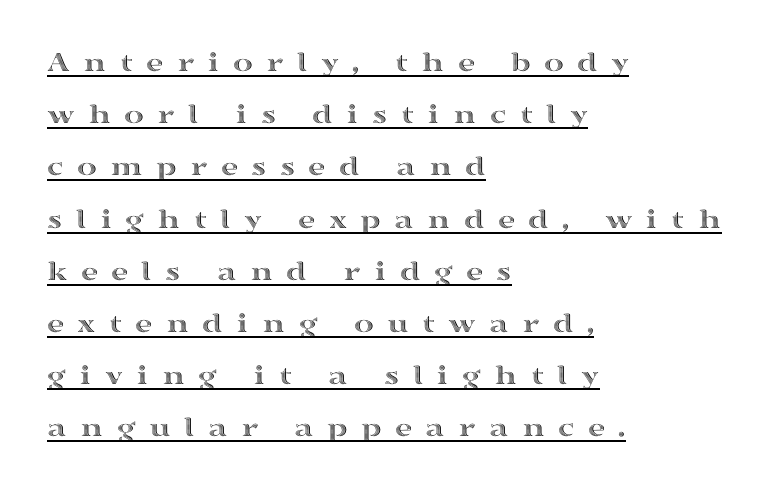
Posture: upright roman. What stands out about the letter spacing? Its width — letters are far apart. The rendering anchors every line to the left-hand side. Beneath each row of characters lies a ruled line. The passage shown is typed in a proportional face where columns would drift.
